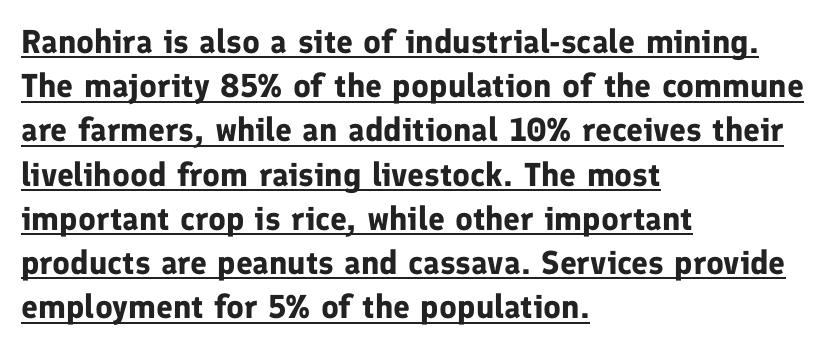
{"serif": "no", "italic": "no", "bold": "yes", "weight": "bold", "width": "normal", "stroke_contrast": "low", "x_height": "medium", "monospaced": "no", "underline": "yes", "align": "left", "line_spacing": "normal", "line_spacing_ratio": 1.34, "letter_spacing": "normal", "letter_spacing_em": 0.0, "glyph_px": 33}
